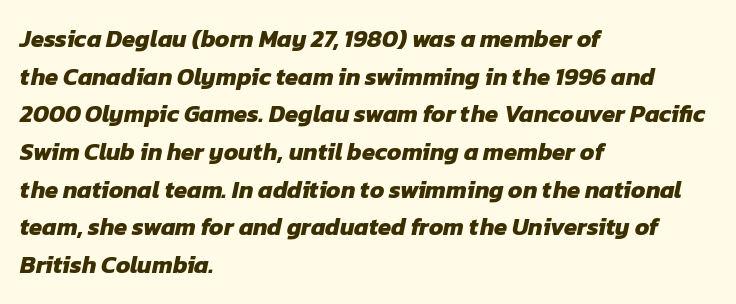
The typesetter chose a ragged-right arrangement here. Heavy, bold letterforms. A normal amount of white space separates one row of letters from the next. A clean baseline with only descenders dipping below it.
